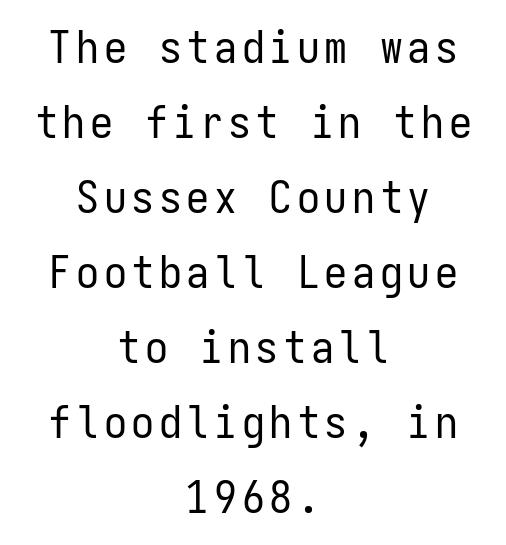
Style check: upright. Is there much room between lines? A standard amount, neither cramped nor airy. Spacing verdict: monospaced, one width for all characters. The rendering shows plain stroke endings on the letterforms — a sans-serif design.
